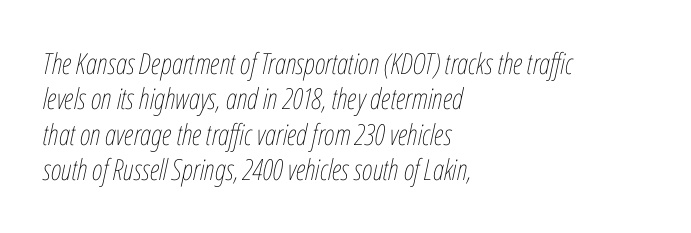
{"italic": "yes", "lean": "right", "slant_degrees": 12, "bold": "no", "weight": "thin", "width": "condensed", "stroke_contrast": "low", "x_height": "medium", "monospaced": "no", "underline": "no", "align": "left", "line_spacing_ratio": 1.22, "letter_spacing": "normal", "letter_spacing_em": 0.0, "glyph_px": 29}
